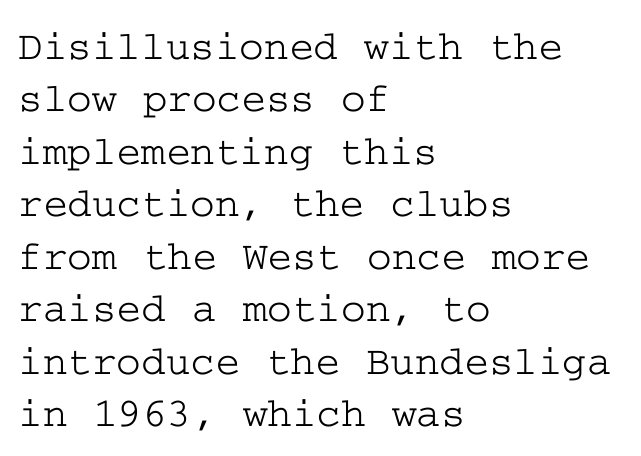
The image shows 42 px wide serif type, upright; set left-aligned, normal line spacing (1.25x), normal letter spacing, not underlined; low stroke contrast and a medium x-height.
